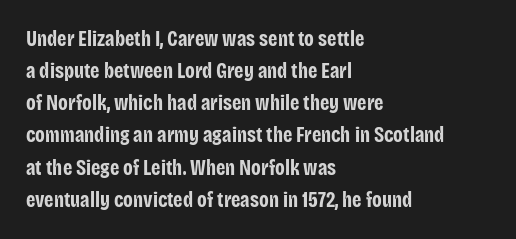
The image shows 21 px bold type, upright; set left-aligned, normal line spacing (1.53x), normal letter spacing, not underlined.
